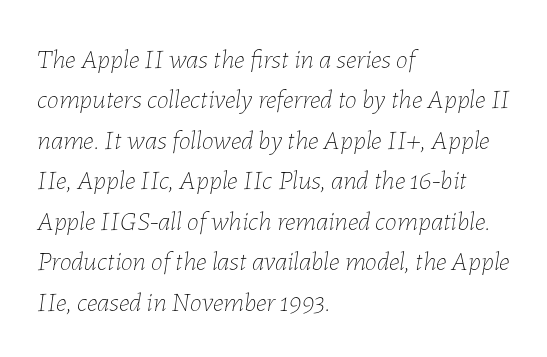
The rag falls on the right side of this text block. Compared with ordinary roman type, these characters are visibly tilted. This block has exactly the height ordinary leading produces. Short note: letters normally spaced. Underline: absent. The font is comparable to plain body text, perhaps lighter.
